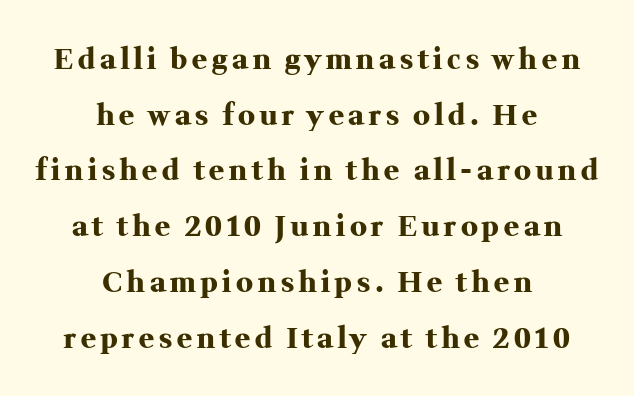
{"serif": "yes", "italic": "no", "bold": "yes", "weight": "heavy", "width": "normal", "stroke_contrast": "medium", "x_height": "medium", "monospaced": "no", "underline": "no", "align": "center", "line_spacing": "loose", "line_spacing_ratio": 1.99, "glyph_px": 28}
